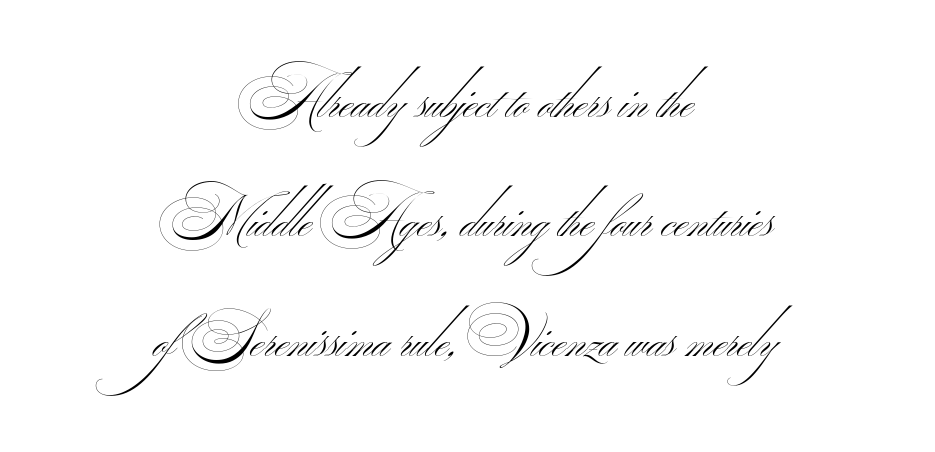
{"serif": "no", "bold": "no", "weight": "thin", "width": "wide", "stroke_contrast": "medium", "monospaced": "no", "underline": "no", "align": "center", "line_spacing": "loose", "line_spacing_ratio": 2.06, "letter_spacing": "normal", "letter_spacing_em": 0.0, "glyph_px": 58}
